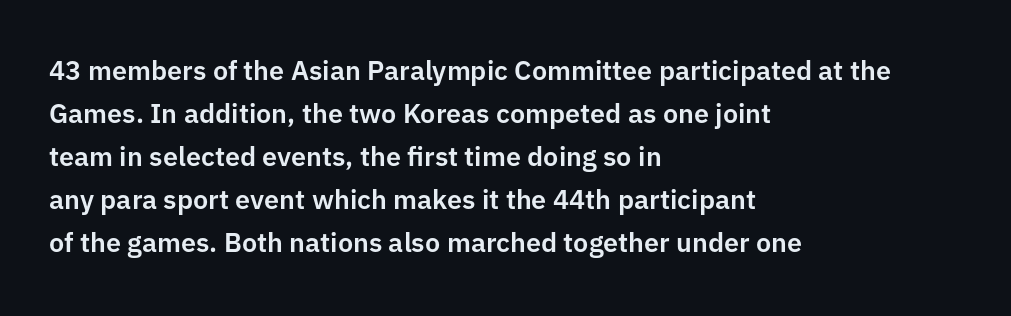
Q: Is the text italic (slanted)? A: No, it is upright.
Q: Is the text underlined? A: No.
Q: How is the paragraph aligned? A: Left-aligned.
Q: Is the spacing between letters normal or unusually wide? A: Normal.
Q: Is the spacing between lines tight, normal or loose? A: Normal.
